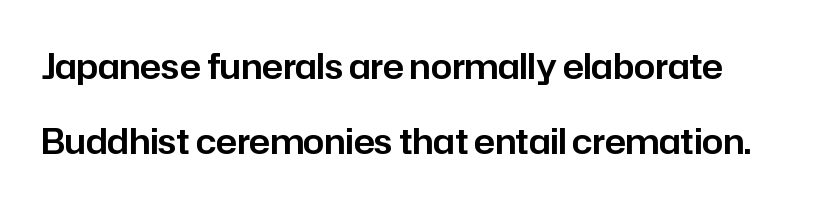
{"serif": "no", "italic": "no", "width": "normal", "stroke_contrast": "low", "x_height": "medium", "monospaced": "no", "underline": "no", "line_spacing": "loose", "line_spacing_ratio": 2.21, "letter_spacing": "normal", "letter_spacing_em": 0.0, "glyph_px": 34}
